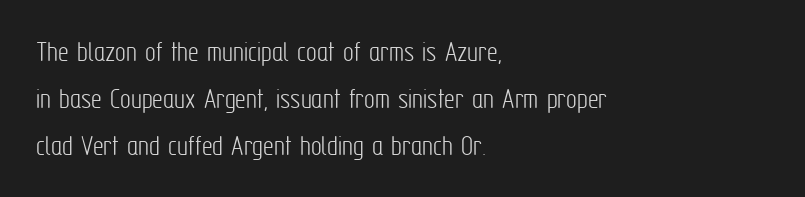
Q: Is the text bold? A: No.
Q: Is the text italic (slanted)? A: No, it is upright.
Q: Is the typeface a serif or a sans-serif typeface? A: Sans-serif.
Q: Is the text underlined? A: No.
Q: How is the paragraph aligned? A: Left-aligned.
Q: Is the spacing between letters normal or unusually wide? A: Normal.
Q: Is the spacing between lines tight, normal or loose? A: Normal.
Q: Width (condensed, normal, or wide)? A: Condensed.
Q: Stroke contrast? A: Low.
Q: x-height? A: Medium.
Q: Monospaced? A: No.
